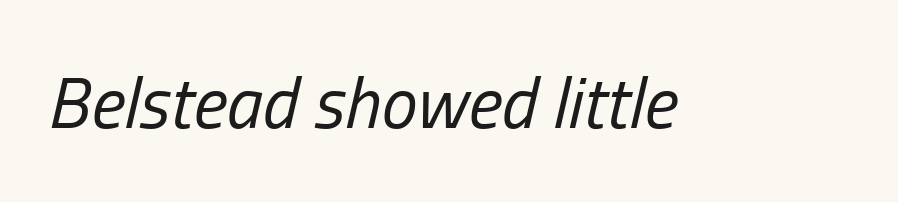
{"italic": "yes", "lean": "right", "slant_degrees": 13, "bold": "no", "weight": "regular", "width": "condensed", "stroke_contrast": "low", "x_height": "medium", "monospaced": "no", "underline": "no", "letter_spacing": "normal", "letter_spacing_em": 0.0, "glyph_px": 72}
